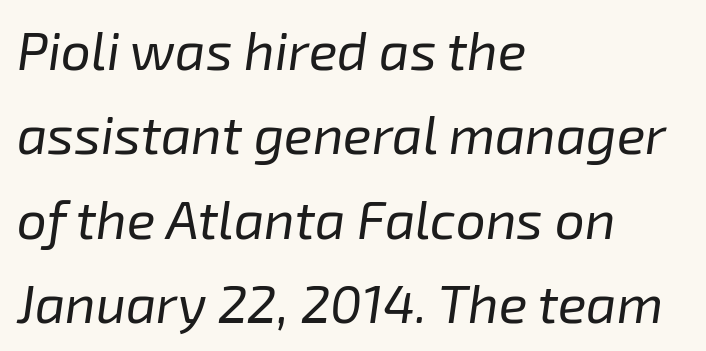
{"italic": "yes", "lean": "right", "slant_degrees": 8, "bold": "no", "weight": "regular", "width": "normal", "stroke_contrast": "low", "x_height": "medium", "monospaced": "no", "underline": "no", "align": "left", "line_spacing": "normal", "line_spacing_ratio": 1.59, "letter_spacing": "normal", "letter_spacing_em": 0.0, "glyph_px": 53}
